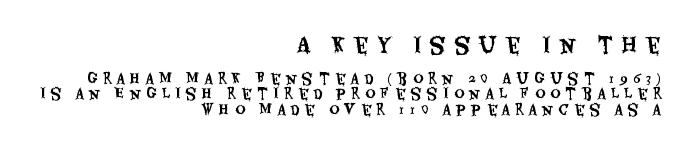
Honestly, the letter spacing is so wide it's the main thing you notice. Casual observation: everything's shoved over to the right. The space between consecutive lines is stingy. Every stem runs plumb, perpendicular to the baseline.
